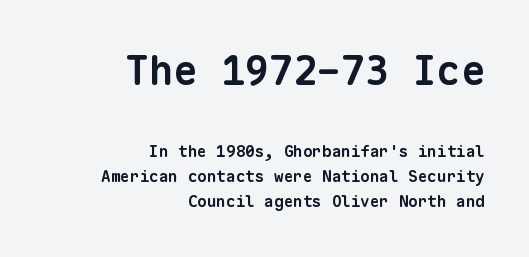
{"serif": "no", "bold": "yes", "weight": "bold", "width": "normal", "stroke_contrast": "low", "x_height": "medium", "monospaced": "yes", "underline": "no", "align": "right", "line_spacing": "normal", "line_spacing_ratio": 1.59, "letter_spacing": "normal", "letter_spacing_em": 0.0, "larger_block": "first", "size_ratio": 2.5, "glyph_px": 40}
